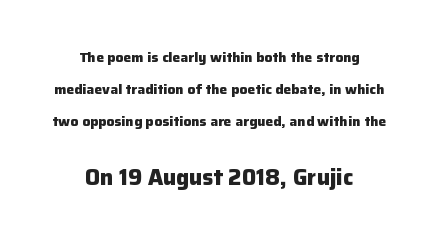
Q: Is the text bold? A: Yes.
Q: Is the text italic (slanted)? A: No, it is upright.
Q: Is the text underlined? A: No.
Q: How is the paragraph aligned? A: Centered.
Q: Is the spacing between letters normal or unusually wide? A: Normal.
Q: Is the spacing between lines tight, normal or loose? A: Loose.
Q: Which block of text is set in a larger size, the first (top) or the second (bottom)? A: The second (bottom) one.
